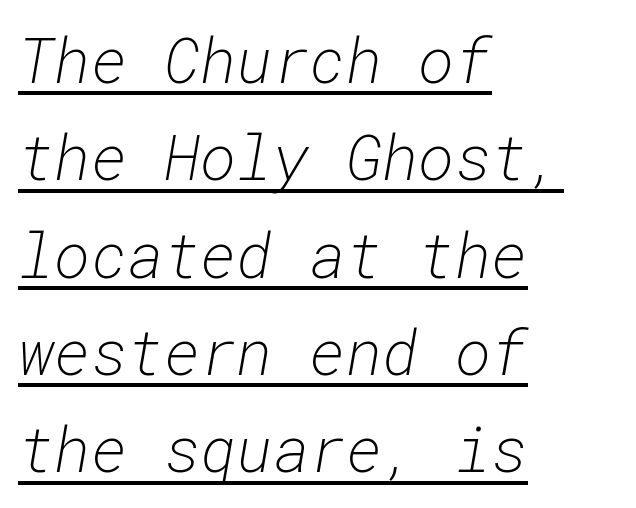
Q: Is the text bold? A: No.
Q: Is the text italic (slanted)? A: Yes, it leans right by about 10 degrees.
Q: Is the text underlined? A: Yes.
Q: How is the paragraph aligned? A: Left-aligned.
Q: Is the spacing between letters normal or unusually wide? A: Normal.
Q: Is the spacing between lines tight, normal or loose? A: Normal.
Q: Width (condensed, normal, or wide)? A: Normal.
Q: Stroke contrast? A: Low.
Q: x-height? A: Medium.
Q: Monospaced? A: Yes.
